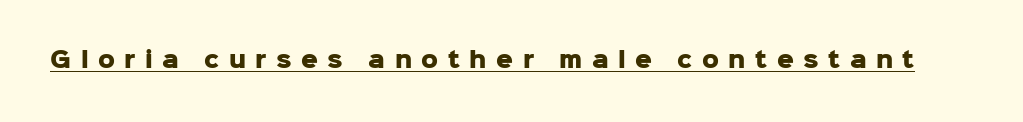
Q: Is the text bold? A: Yes.
Q: Is the text italic (slanted)? A: No, it is upright.
Q: Is the text underlined? A: Yes.
Q: Is the spacing between letters normal or unusually wide? A: Unusually wide.
